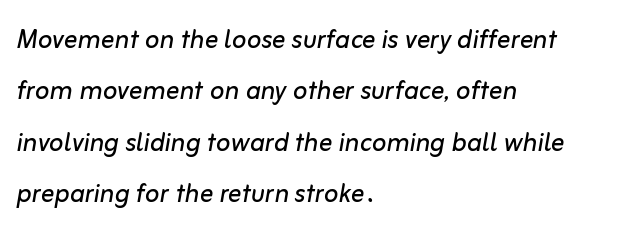
Is there much room between lines? A standard amount, neither cramped nor airy. Each row of text sits above clean, open space. Observe the ordinary spacing: letters are neighbours, not strangers. Weight: not bold — regular or lighter. These lines stack with their left ends in a neat column. Here the designer chose a conventional face with non-uniform glyph widths.
